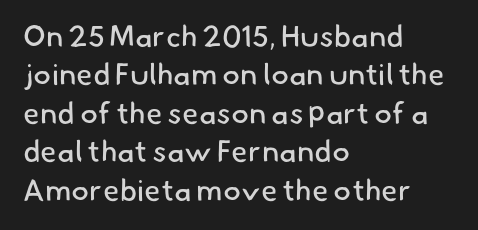
{"serif": "no", "bold": "no", "weight": "regular", "width": "normal", "stroke_contrast": "low", "x_height": "small", "monospaced": "no", "underline": "no", "align": "left", "line_spacing": "normal", "line_spacing_ratio": 1.28, "letter_spacing": "normal", "letter_spacing_em": 0.0, "glyph_px": 30}
